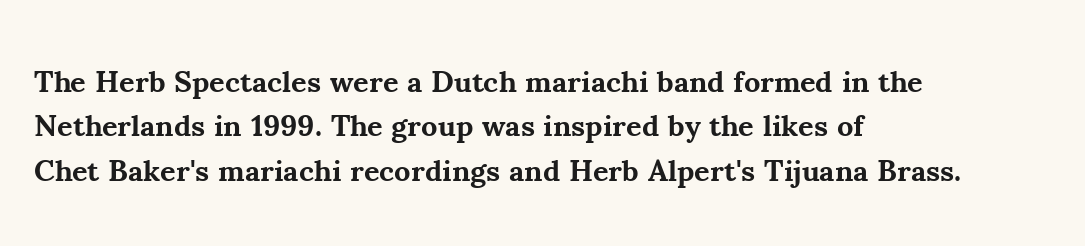
{"serif": "yes", "italic": "no", "bold": "yes", "weight": "bold", "width": "normal", "stroke_contrast": "medium", "x_height": "small", "monospaced": "no", "underline": "no", "align": "left", "line_spacing": "normal", "line_spacing_ratio": 1.48, "letter_spacing": "normal", "letter_spacing_em": 0.0, "glyph_px": 30}
